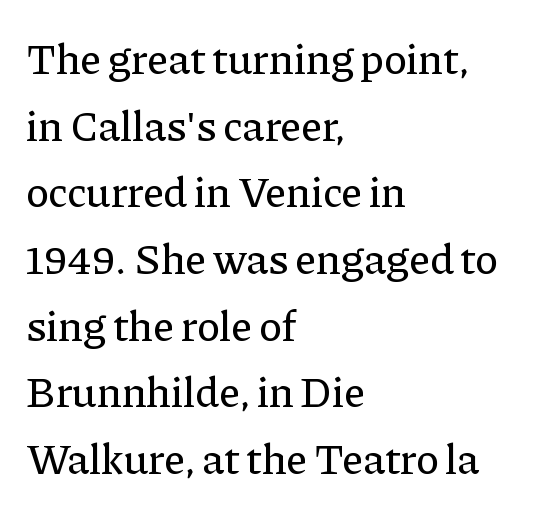
Q: Is the text italic (slanted)? A: No, it is upright.
Q: Is the typeface a serif or a sans-serif typeface? A: Serif.
Q: Is the text underlined? A: No.
Q: How is the paragraph aligned? A: Left-aligned.
Q: Is the spacing between letters normal or unusually wide? A: Normal.
Q: Is the spacing between lines tight, normal or loose? A: Normal.
Q: Width (condensed, normal, or wide)? A: Normal.
Q: Stroke contrast? A: Low.
Q: x-height? A: Medium.
Q: Monospaced? A: No.
